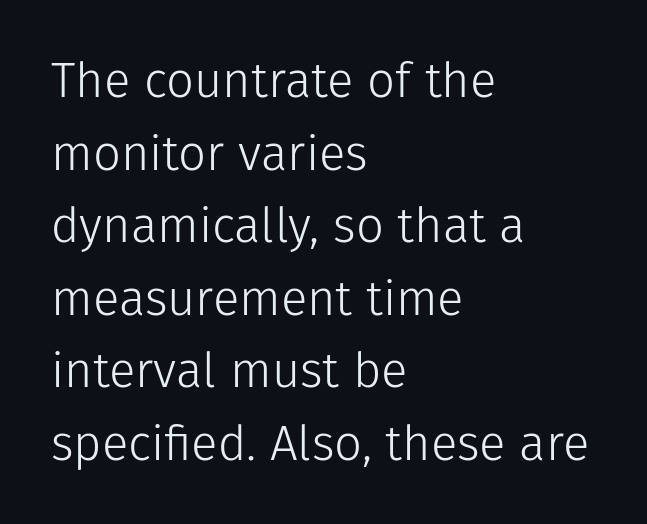
The image shows 49 px light sans-serif type, upright; set left-aligned, normal line spacing (1.48x), normal letter spacing, not underlined; low stroke contrast and a medium x-height.
